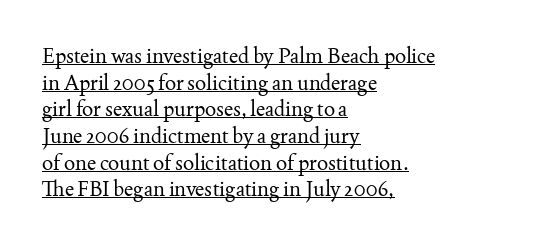
The image shows 21 px text type, upright; set left-aligned, normal line spacing (1.27x), normal letter spacing, underlined.
